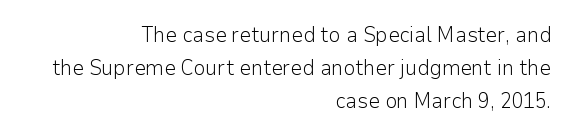
Q: Is the text bold? A: No.
Q: Is the text italic (slanted)? A: No, it is upright.
Q: Is the text underlined? A: No.
Q: How is the paragraph aligned? A: Right-aligned.
Q: Is the spacing between letters normal or unusually wide? A: Normal.
Q: Is the spacing between lines tight, normal or loose? A: Normal.
